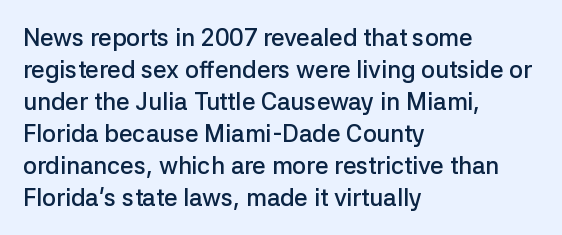
{"italic": "no", "bold": "semi", "underline": "no", "align": "left", "line_spacing": "normal", "line_spacing_ratio": 1.33, "letter_spacing": "normal", "letter_spacing_em": 0.0, "glyph_px": 24}
